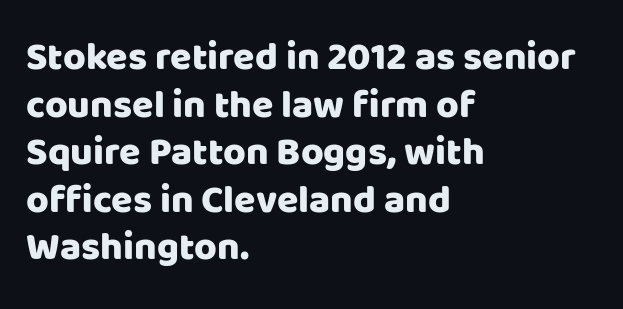
The image shows 39 px sans-serif type, upright; set left-aligned, line spacing 1.22x, normal letter spacing, not underlined; low stroke contrast and a large x-height.
